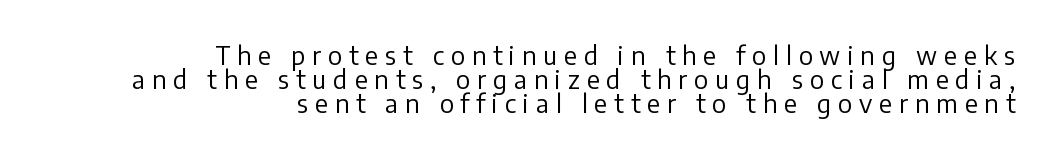
The image shows 25 px text type, upright; set right-aligned, tight line spacing (0.96x), unusually wide letter spacing (+0.28 em), not underlined.
